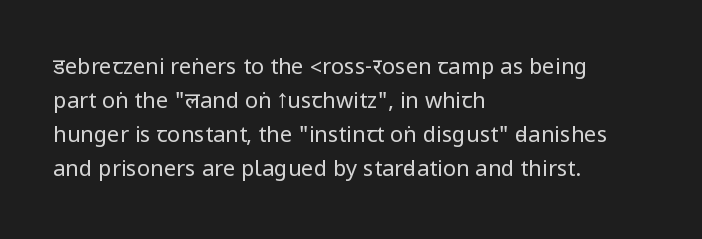
The image shows 22 px text type, upright; set left-aligned, normal line spacing (1.55x), normal letter spacing, not underlined.
